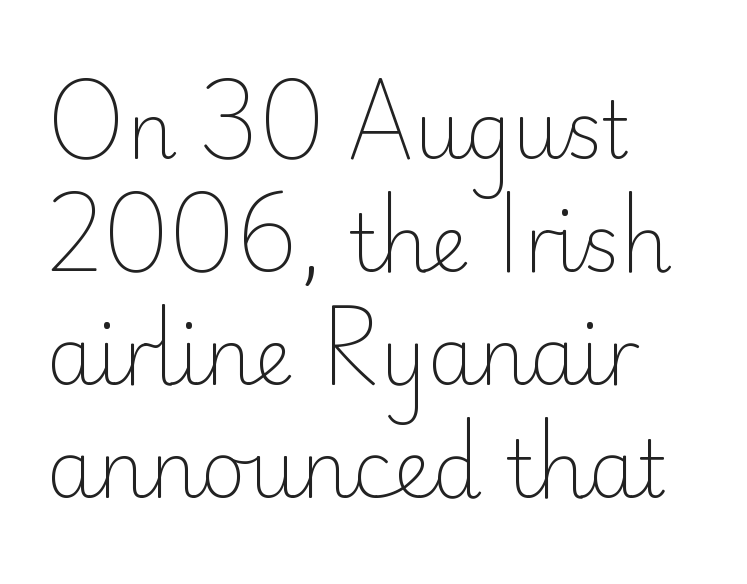
{"serif": "no", "italic": "no", "bold": "no", "weight": "light", "width": "normal", "stroke_contrast": "low", "x_height": "small", "monospaced": "no", "underline": "no", "align": "left", "line_spacing": "normal", "line_spacing_ratio": 1.45, "letter_spacing": "normal", "letter_spacing_em": 0.0, "glyph_px": 78}
